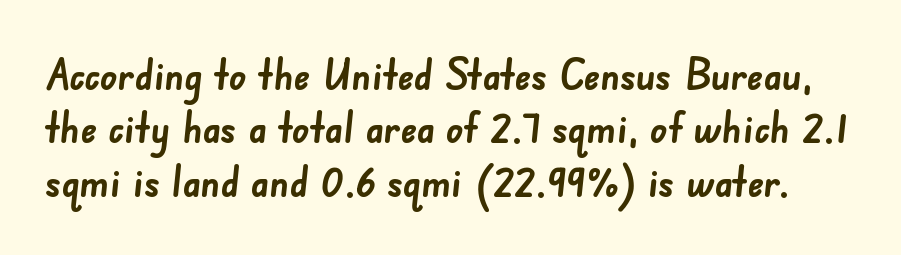
Q: Is the text bold? A: Yes.
Q: Is the typeface a serif or a sans-serif typeface? A: Sans-serif.
Q: Is the text underlined? A: No.
Q: Is the spacing between letters normal or unusually wide? A: Normal.
Q: Is the spacing between lines tight, normal or loose? A: Normal.
Q: Width (condensed, normal, or wide)? A: Normal.
Q: Stroke contrast? A: Low.
Q: x-height? A: Small.
Q: Monospaced? A: No.
